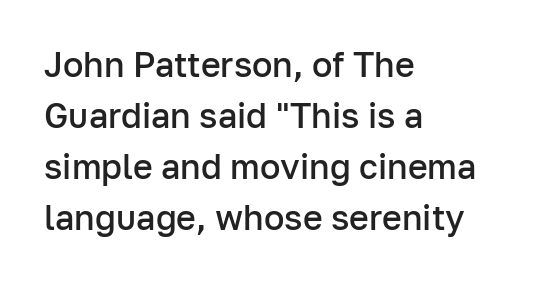
{"serif": "no", "italic": "no", "bold": "semi", "weight": "semibold", "width": "normal", "stroke_contrast": "low", "x_height": "medium", "monospaced": "no", "underline": "no", "align": "left", "line_spacing": "normal", "line_spacing_ratio": 1.5, "letter_spacing": "normal", "letter_spacing_em": 0.0, "glyph_px": 34}
